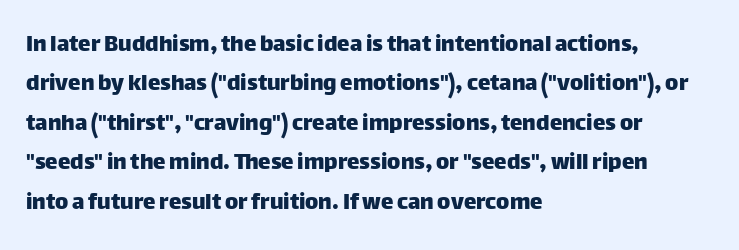
The image shows 25 px text type, upright; set left-aligned, normal line spacing (1.58x), normal letter spacing, not underlined.
